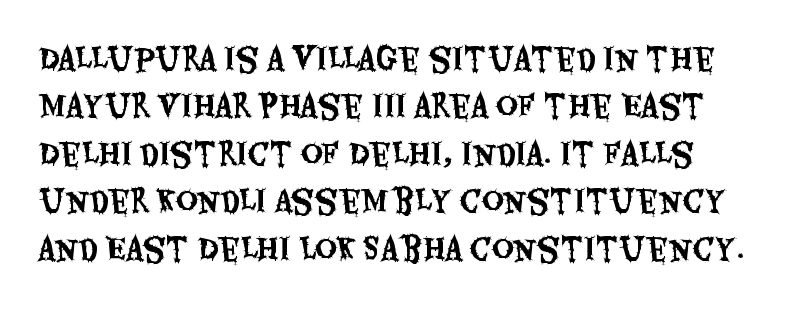
Q: Is the text italic (slanted)? A: No, it is upright.
Q: Is the typeface a serif or a sans-serif typeface? A: Sans-serif.
Q: Is the text underlined? A: No.
Q: How is the paragraph aligned? A: Left-aligned.
Q: Is the spacing between letters normal or unusually wide? A: Normal.
Q: Is the spacing between lines tight, normal or loose? A: Normal.
Q: Width (condensed, normal, or wide)? A: Condensed.
Q: Stroke contrast? A: Medium.
Q: x-height? A: Large.
Q: Monospaced? A: No.
